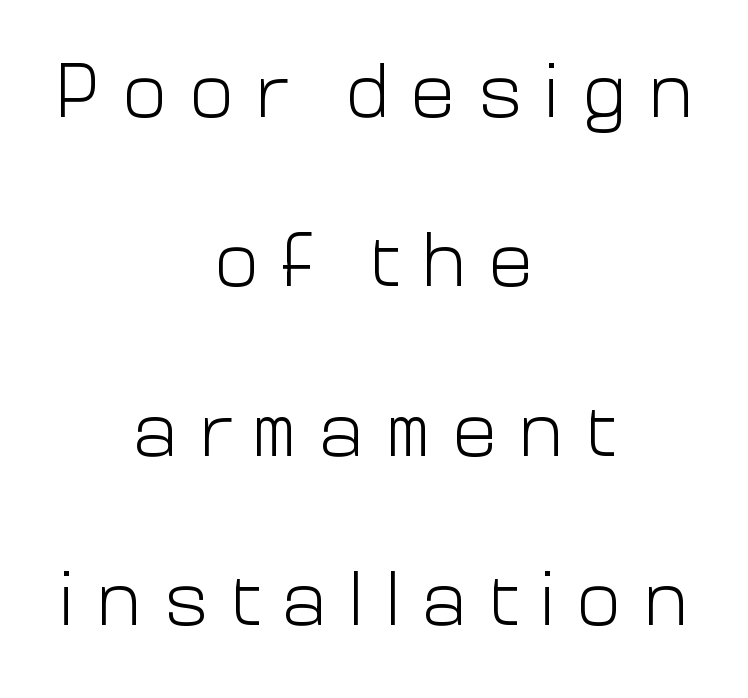
The image shows 76 px light sans-serif type, upright; set centered, loose line spacing (2.23x), unusually wide letter spacing (+0.28 em), not underlined; low stroke contrast and a medium x-height.
